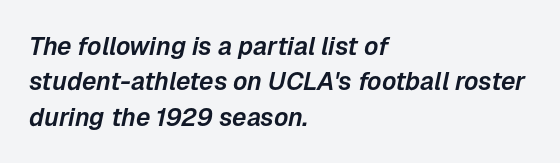
Interline gaps are of average width in this sample. Glyph-to-glyph distance matches everyday printed text. The passage is arranged the way most books set body copy — flush left. The zone under the glyphs is completely vacant.
